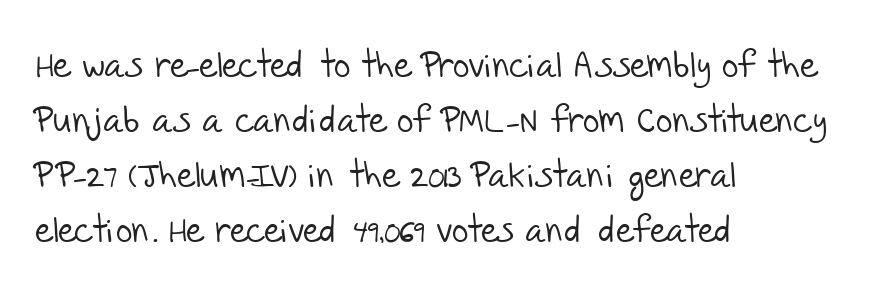
The image shows 36 px light sans-serif type; set left-aligned, normal line spacing (1.53x), normal letter spacing, not underlined; low stroke contrast and a large x-height.
